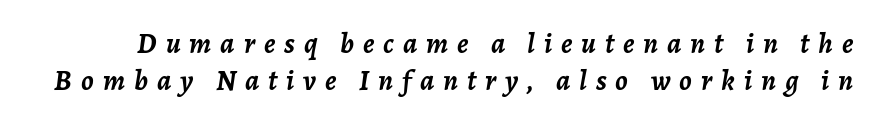
{"italic": "yes", "lean": "right", "slant_degrees": 7, "bold": "yes", "weight": "semibold", "width": "normal", "stroke_contrast": "low", "x_height": "medium", "monospaced": "no", "underline": "no", "line_spacing": "normal", "line_spacing_ratio": 1.28, "letter_spacing": "wide", "letter_spacing_em": 0.31, "glyph_px": 29}
